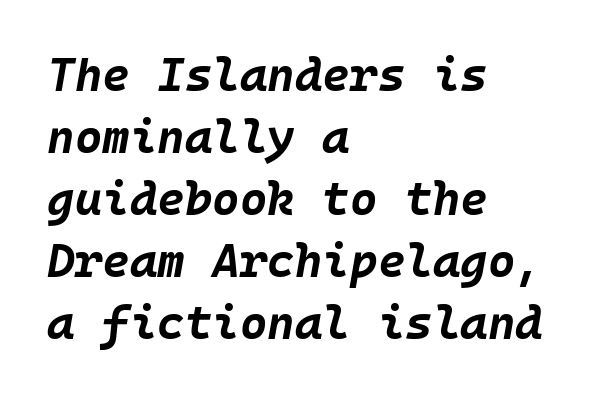
This rendering leaves character spacing at its baseline value. Short and long lines alike share a common starting point at left. Notice how descenders clear the ascenders below comfortably — that's standard leading. Looking at the ascenders, they clearly lean.
